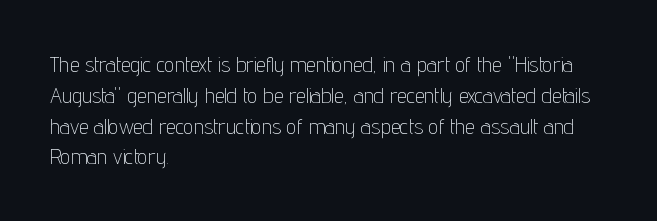
{"italic": "no", "bold": "no", "underline": "no", "align": "left", "line_spacing": "normal", "line_spacing_ratio": 1.4, "letter_spacing": "normal", "letter_spacing_em": 0.0, "glyph_px": 22}
